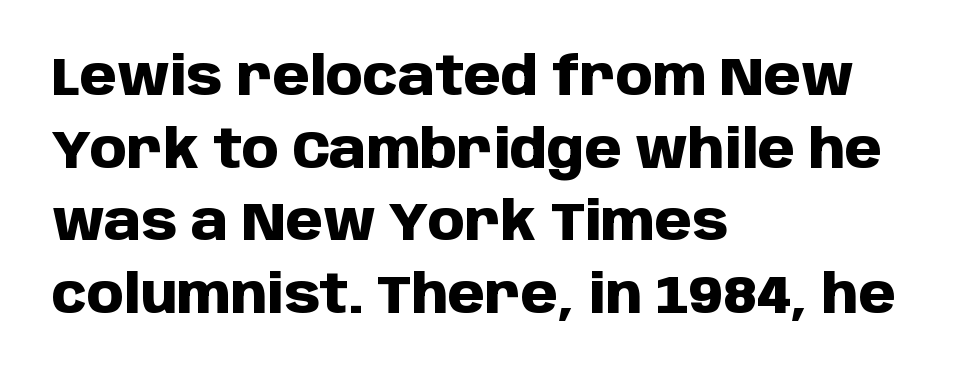
The image shows 53 px heavy sans-serif type, upright; set left-aligned, normal line spacing (1.37x), normal letter spacing, not underlined; low stroke contrast and a large x-height.
